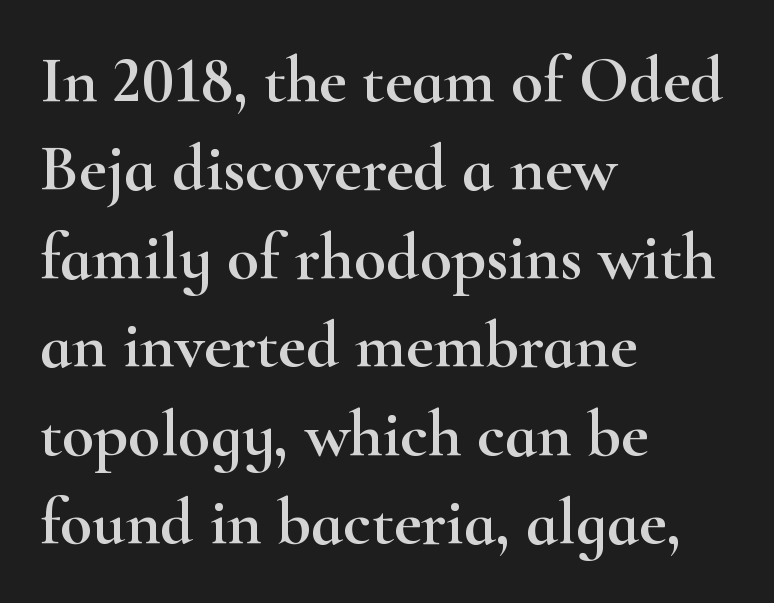
Check the space under the baseline: it is left empty. This sample has the flowing, uneven cadence of proportional lettering. Nobody touched the tracking dial on this one. Each letter's strokes conclude with small projecting serifs.
